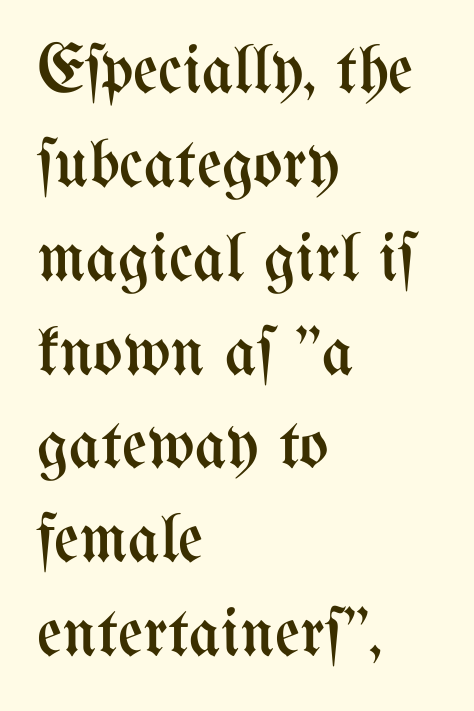
{"italic": "no", "bold": "no", "weight": "regular", "width": "condensed", "stroke_contrast": "medium", "x_height": "medium", "monospaced": "no", "underline": "no", "align": "left", "line_spacing": "normal", "line_spacing_ratio": 1.36, "letter_spacing": "normal", "letter_spacing_em": 0.0, "glyph_px": 69}
